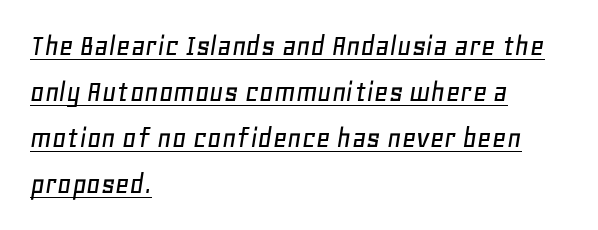
Q: Is the text italic (slanted)? A: Yes, it leans right by about 11 degrees.
Q: Is the text underlined? A: Yes.
Q: How is the paragraph aligned? A: Left-aligned.
Q: Is the spacing between letters normal or unusually wide? A: Normal.
Q: Is the spacing between lines tight, normal or loose? A: Normal.
Q: Width (condensed, normal, or wide)? A: Normal.
Q: Stroke contrast? A: Low.
Q: x-height? A: Large.
Q: Monospaced? A: No.
